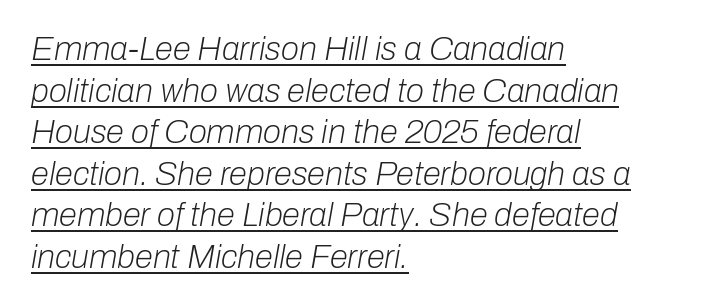
{"italic": "yes", "lean": "right", "slant_degrees": 10, "bold": "no", "weight": "light", "width": "normal", "stroke_contrast": "low", "x_height": "medium", "monospaced": "no", "underline": "yes", "align": "left", "line_spacing": "normal", "line_spacing_ratio": 1.26, "letter_spacing": "normal", "letter_spacing_em": 0.0, "glyph_px": 33}
